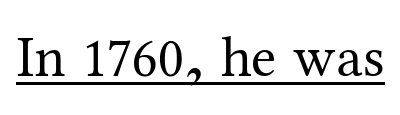
{"serif": "yes", "italic": "no", "bold": "no", "weight": "regular", "width": "normal", "stroke_contrast": "medium", "x_height": "medium", "monospaced": "no", "underline": "yes", "letter_spacing": "normal", "letter_spacing_em": 0.0, "glyph_px": 57}
